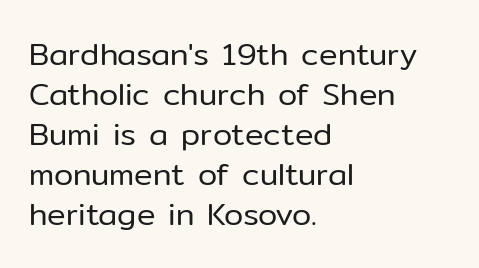
Q: Is the text bold? A: No.
Q: Is the text italic (slanted)? A: No, it is upright.
Q: Is the typeface a serif or a sans-serif typeface? A: Sans-serif.
Q: Is the text underlined? A: No.
Q: How is the paragraph aligned? A: Left-aligned.
Q: Is the spacing between letters normal or unusually wide? A: Normal.
Q: Is the spacing between lines tight, normal or loose? A: Normal.
Q: Width (condensed, normal, or wide)? A: Normal.
Q: Stroke contrast? A: Low.
Q: x-height? A: Medium.
Q: Monospaced? A: No.
